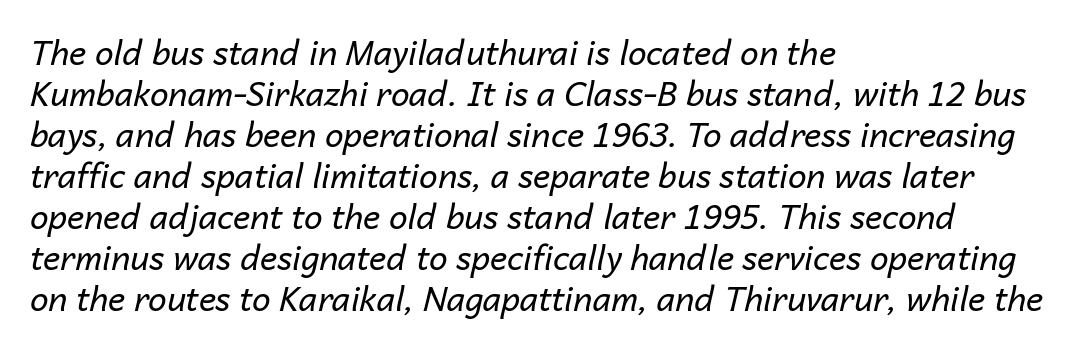
Q: Is the text bold? A: No.
Q: Is the text italic (slanted)? A: Yes, it leans right by about 14 degrees.
Q: Is the text underlined? A: No.
Q: How is the paragraph aligned? A: Left-aligned.
Q: Is the spacing between letters normal or unusually wide? A: Normal.
Q: Width (condensed, normal, or wide)? A: Normal.
Q: Stroke contrast? A: Low.
Q: x-height? A: Medium.
Q: Monospaced? A: No.
